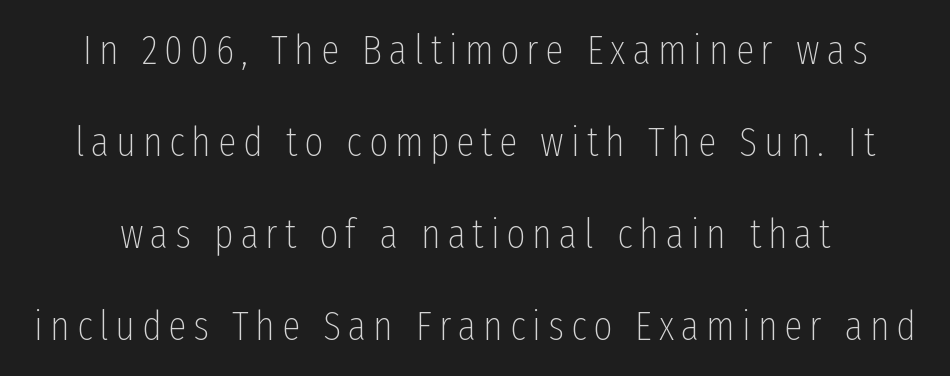
The block of text is sparse from top to bottom, with ample space between rows. A typesetter would mark this as roman, not italic. You could not count columns in this text — the font is proportionally spaced. A light-to-regular cut is what we see here.
